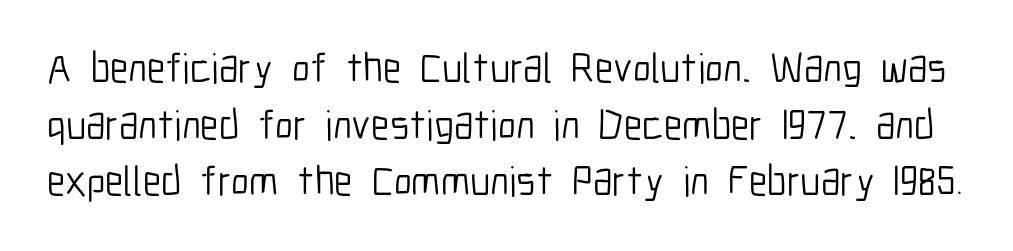
Default kerning and tracking; the words read as compact shapes. The letters stand straight up with perfectly vertical stems. Descenders hang freely into open space. What's the leading like? Ordinary, nothing unusual. The letters advance in unequal steps, a hallmark of proportional type.
